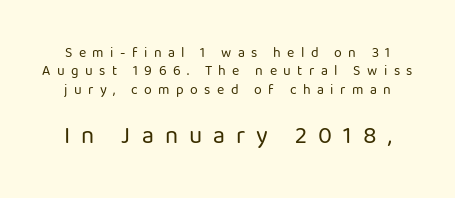
The image shows 24 px text type, upright; set normal line spacing (1.32x), unusually wide letter spacing (+0.46 em), not underlined; the second (bottom) block is 1.71x larger.
